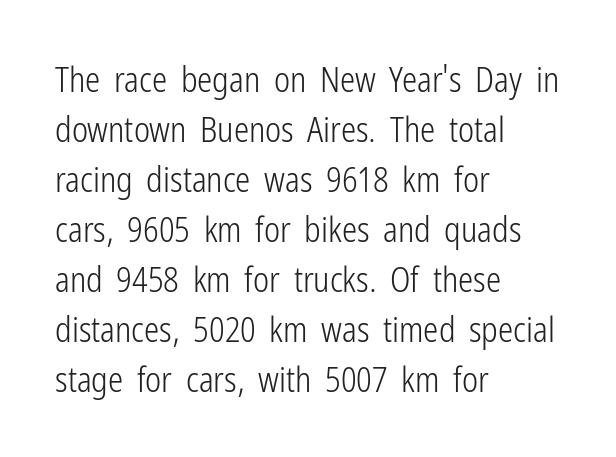
{"serif": "no", "italic": "no", "bold": "no", "weight": "light", "width": "condensed", "stroke_contrast": "low", "x_height": "medium", "monospaced": "no", "underline": "no", "align": "left", "line_spacing": "normal", "line_spacing_ratio": 1.47, "letter_spacing": "normal", "letter_spacing_em": 0.0, "glyph_px": 34}
